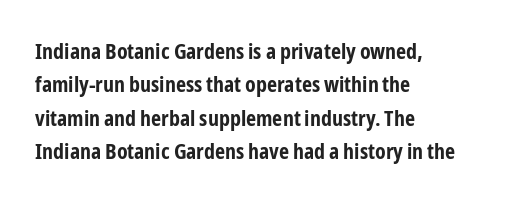
The image shows 22 px bold type, upright; set left-aligned, normal line spacing (1.52x), normal letter spacing, not underlined.
